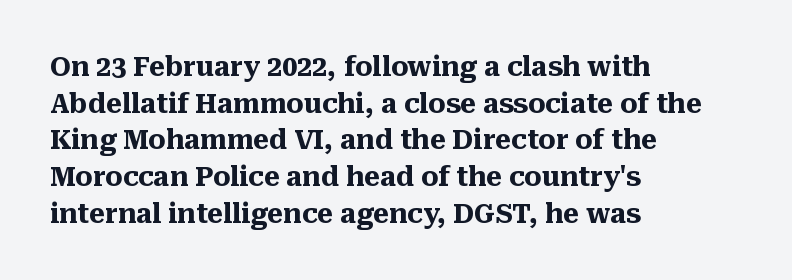
{"italic": "no", "bold": "yes", "underline": "no", "align": "left", "line_spacing": "normal", "line_spacing_ratio": 1.36, "letter_spacing": "normal", "letter_spacing_em": 0.0, "glyph_px": 27}
